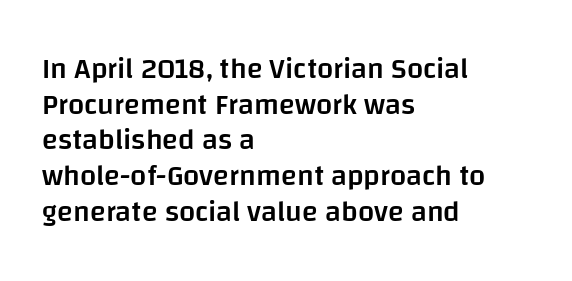
The image shows 29 px semibold sans-serif type, upright; set left-aligned, line spacing 1.23x, normal letter spacing, not underlined; low stroke contrast and a large x-height.
